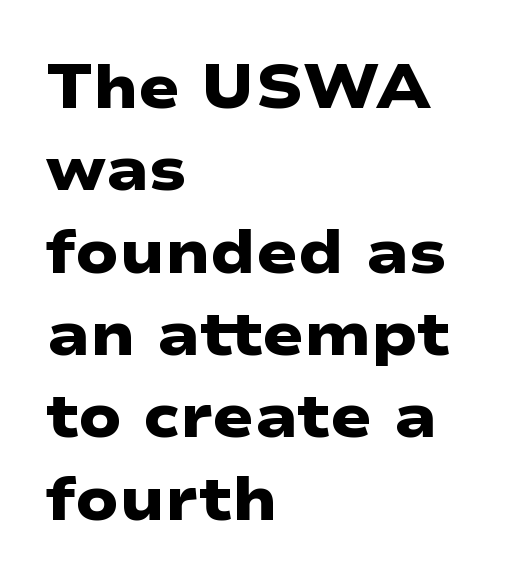
The image shows 61 px heavy, wide sans-serif type; set left-aligned, normal line spacing (1.35x), normal letter spacing, not underlined; low stroke contrast and a medium x-height.
